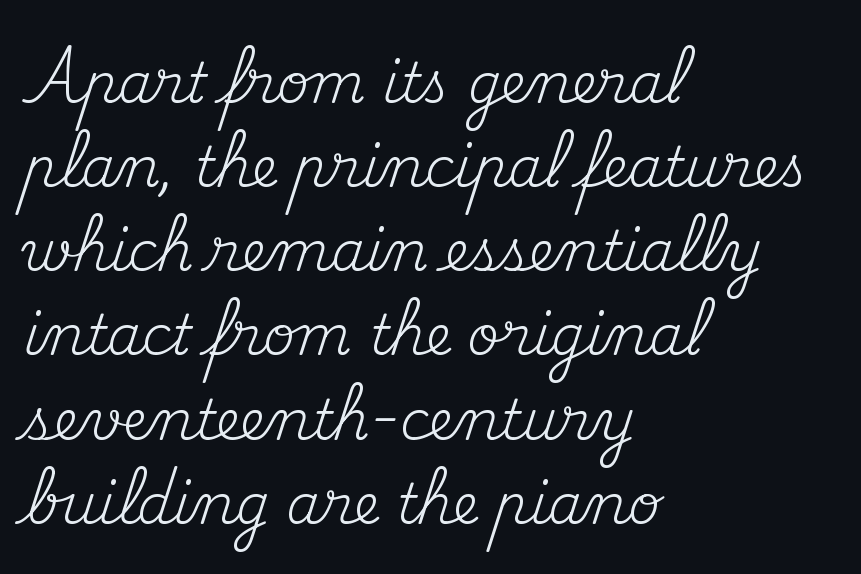
{"serif": "yes", "bold": "no", "weight": "regular", "width": "normal", "stroke_contrast": "medium", "x_height": "small", "monospaced": "no", "underline": "no", "align": "left", "line_spacing": "normal", "line_spacing_ratio": 1.53, "letter_spacing": "normal", "letter_spacing_em": 0.0, "glyph_px": 55}
